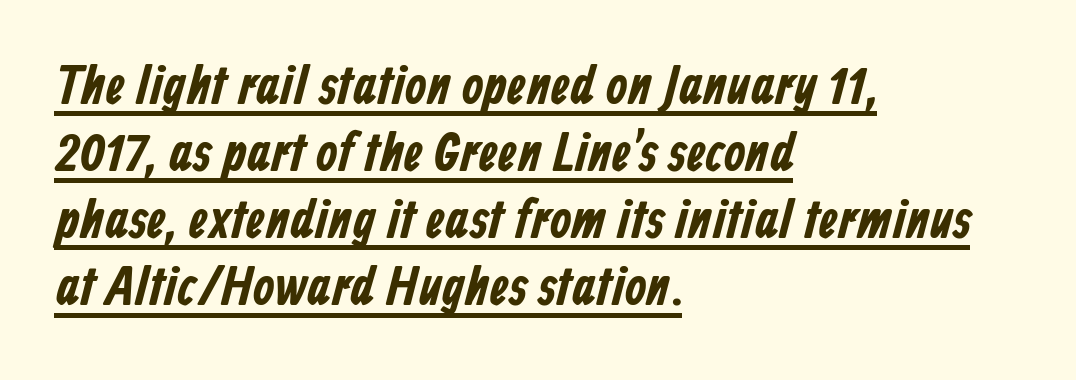
{"serif": "no", "width": "condensed", "stroke_contrast": "low", "x_height": "medium", "monospaced": "no", "underline": "yes", "align": "left", "line_spacing_ratio": 1.22, "letter_spacing": "normal", "letter_spacing_em": 0.0, "glyph_px": 55}
